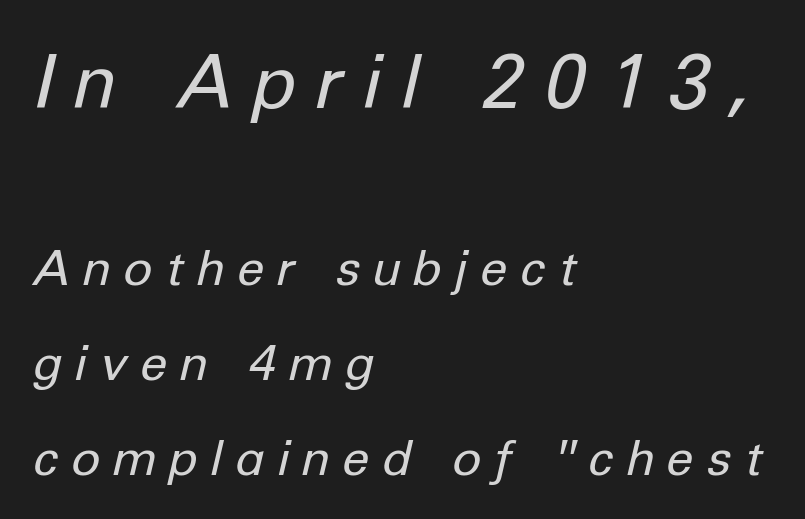
Q: Is the text bold? A: No.
Q: Is the text italic (slanted)? A: Yes, it leans right by about 12 degrees.
Q: Is the text underlined? A: No.
Q: How is the paragraph aligned? A: Left-aligned.
Q: Is the spacing between letters normal or unusually wide? A: Unusually wide.
Q: Is the spacing between lines tight, normal or loose? A: Loose.
Q: Which block of text is set in a larger size, the first (top) or the second (bottom)? A: The first (top) one.
Q: Width (condensed, normal, or wide)? A: Normal.
Q: Stroke contrast? A: Low.
Q: x-height? A: Medium.
Q: Monospaced? A: No.
